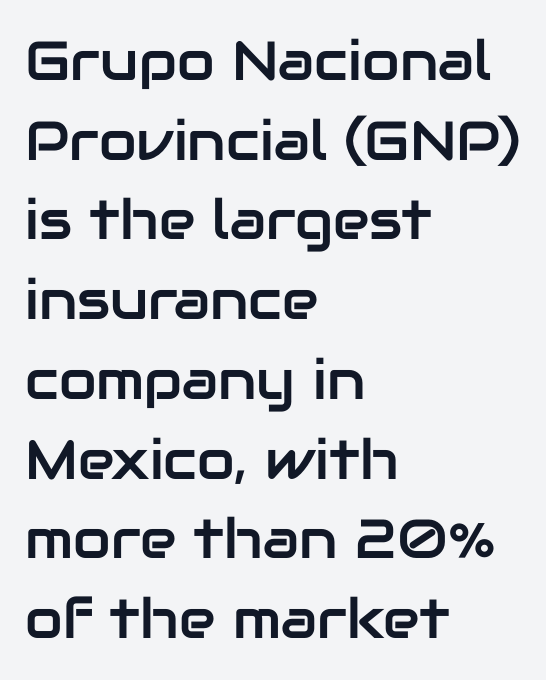
{"serif": "no", "italic": "no", "width": "normal", "stroke_contrast": "low", "x_height": "medium", "monospaced": "no", "underline": "no", "align": "left", "line_spacing": "normal", "line_spacing_ratio": 1.45, "letter_spacing": "normal", "letter_spacing_em": 0.0, "glyph_px": 55}
